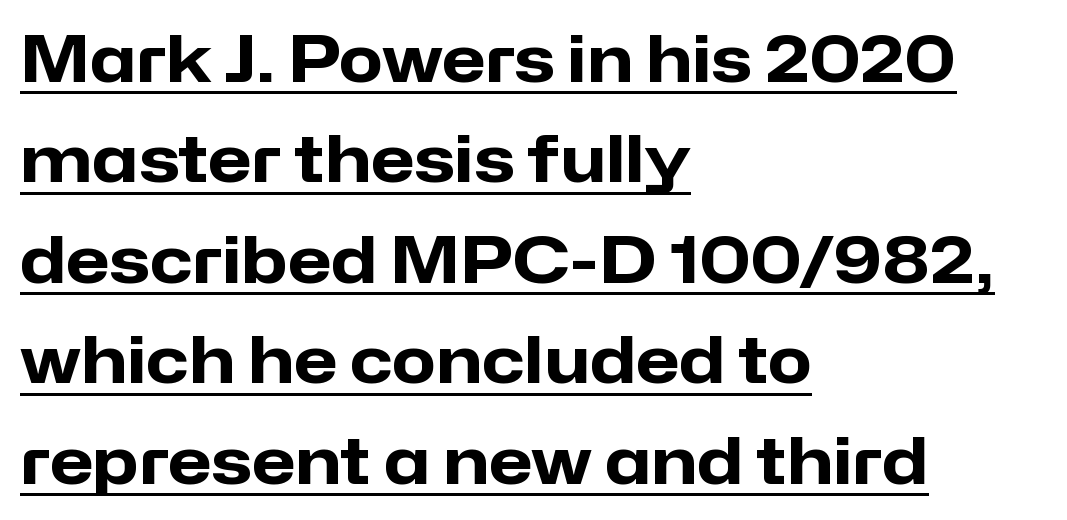
{"serif": "no", "italic": "no", "bold": "yes", "weight": "heavy", "width": "normal", "stroke_contrast": "low", "x_height": "medium", "monospaced": "no", "underline": "yes", "align": "left", "line_spacing": "normal", "line_spacing_ratio": 1.57, "letter_spacing": "normal", "letter_spacing_em": 0.0, "glyph_px": 64}
